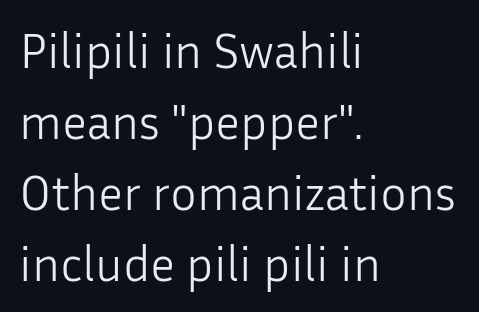
Q: Is the text bold? A: No.
Q: Is the text italic (slanted)? A: No, it is upright.
Q: Is the typeface a serif or a sans-serif typeface? A: Sans-serif.
Q: Is the text underlined? A: No.
Q: How is the paragraph aligned? A: Left-aligned.
Q: Is the spacing between letters normal or unusually wide? A: Normal.
Q: Is the spacing between lines tight, normal or loose? A: Normal.
Q: Width (condensed, normal, or wide)? A: Normal.
Q: Stroke contrast? A: Low.
Q: x-height? A: Medium.
Q: Monospaced? A: No.
